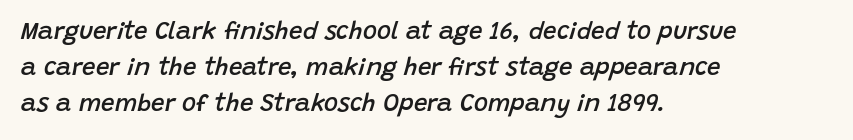
Q: Is the text bold? A: Semi-bold.
Q: Is the text italic (slanted)? A: Yes, it leans right by about 15 degrees.
Q: Is the text underlined? A: No.
Q: How is the paragraph aligned? A: Left-aligned.
Q: Is the spacing between letters normal or unusually wide? A: Normal.
Q: Is the spacing between lines tight, normal or loose? A: Normal.
